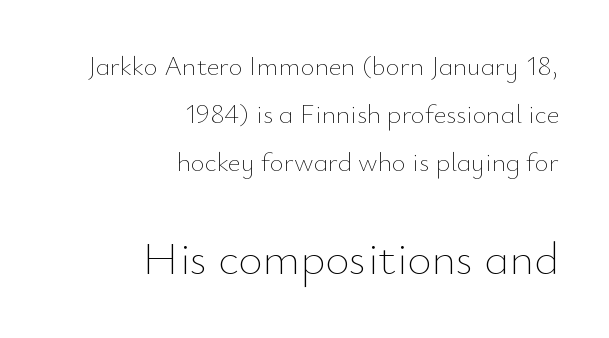
Q: Is the text bold? A: No.
Q: Is the text italic (slanted)? A: No, it is upright.
Q: Is the text underlined? A: No.
Q: How is the paragraph aligned? A: Right-aligned.
Q: Is the spacing between letters normal or unusually wide? A: Normal.
Q: Which block of text is set in a larger size, the first (top) or the second (bottom)? A: The second (bottom) one.
Q: Width (condensed, normal, or wide)? A: Normal.
Q: Stroke contrast? A: Low.
Q: x-height? A: Small.
Q: Monospaced? A: No.
